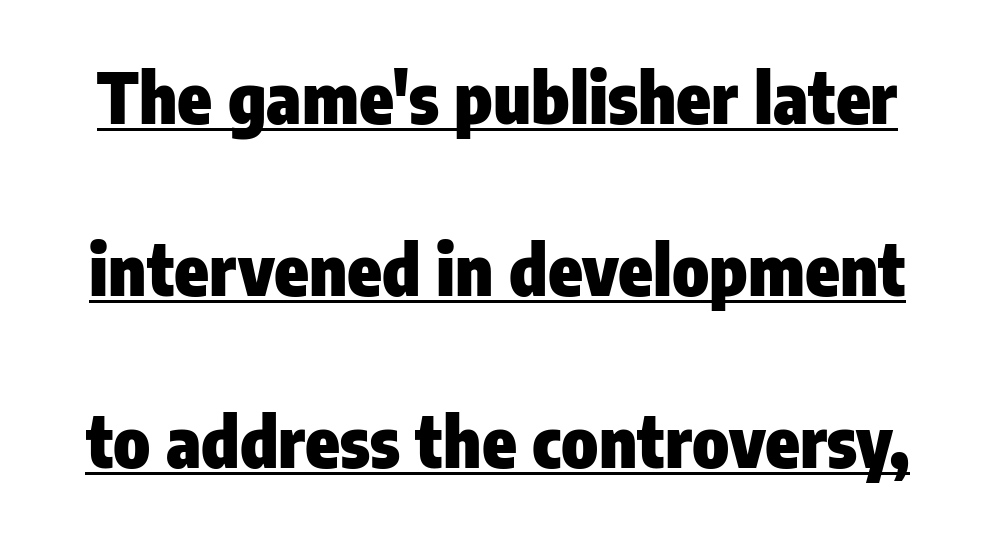
Q: Is the text bold? A: Yes.
Q: Is the text italic (slanted)? A: No, it is upright.
Q: Is the typeface a serif or a sans-serif typeface? A: Sans-serif.
Q: Is the text underlined? A: Yes.
Q: Is the spacing between letters normal or unusually wide? A: Normal.
Q: Is the spacing between lines tight, normal or loose? A: Loose.
Q: Width (condensed, normal, or wide)? A: Condensed.
Q: Stroke contrast? A: Low.
Q: x-height? A: Medium.
Q: Monospaced? A: No.
